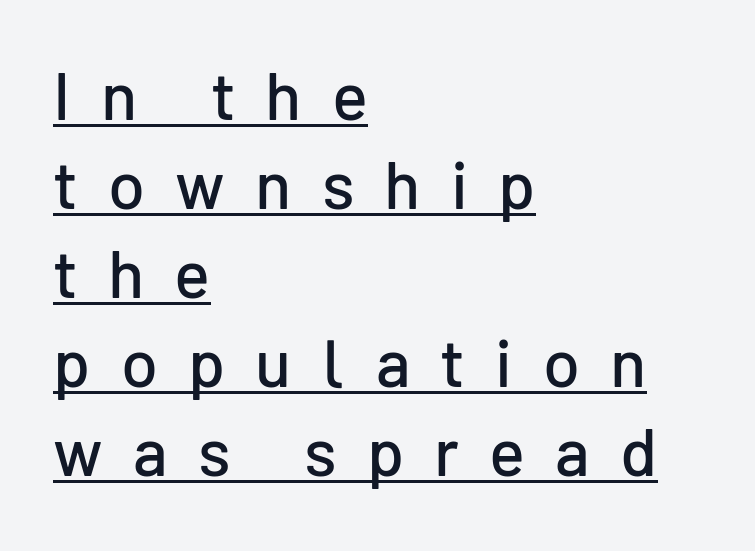
Vertical strokes here are truly vertical. Check the space under the baseline: a stroke is drawn there. This sample uses a sans-serif face. The gaps between neighbouring characters are conspicuously large. Varying glyph widths throughout — classic text-font behaviour.
